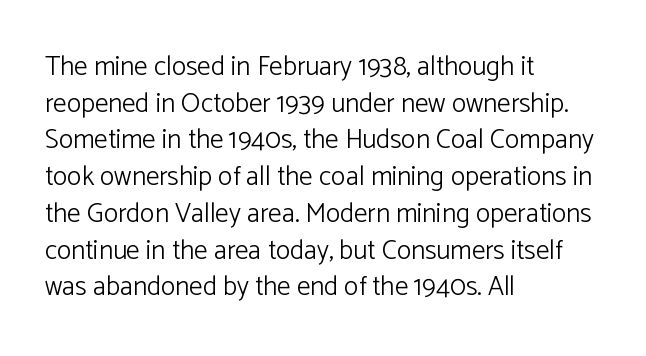
The image shows 27 px text type, upright; set left-aligned, normal line spacing (1.36x), normal letter spacing, not underlined.
